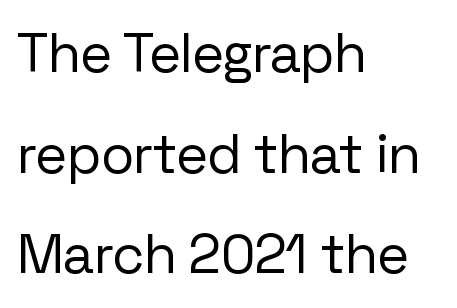
The face used here is rendered with its standard letterfit. Where is the straight margin? On the left. The letters look calm and open, with moderate or lighter stems. Note: no serifs on the glyphs. Spacing verdict: proportional, widths tailored to each character. Words float on clear page, feet unadorned.
